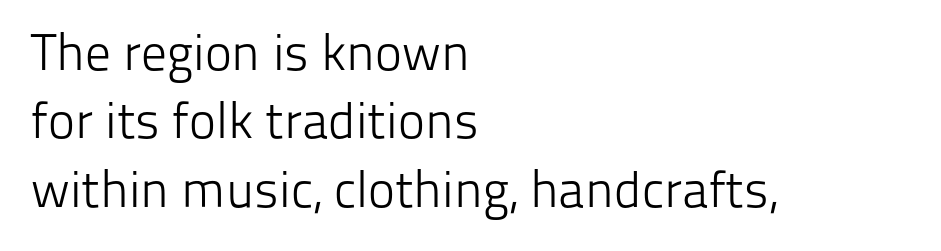
Q: Is the text bold? A: No.
Q: Is the text italic (slanted)? A: No, it is upright.
Q: Is the typeface a serif or a sans-serif typeface? A: Sans-serif.
Q: Is the text underlined? A: No.
Q: How is the paragraph aligned? A: Left-aligned.
Q: Is the spacing between letters normal or unusually wide? A: Normal.
Q: Is the spacing between lines tight, normal or loose? A: Normal.
Q: Width (condensed, normal, or wide)? A: Normal.
Q: Stroke contrast? A: Low.
Q: x-height? A: Medium.
Q: Monospaced? A: No.
